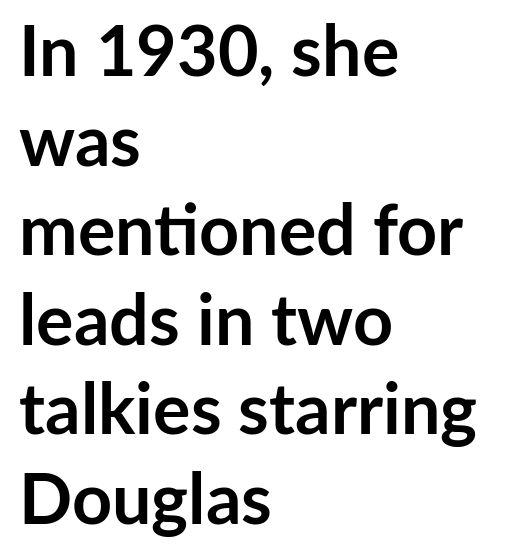
Q: Is the text bold? A: Yes.
Q: Is the text italic (slanted)? A: No, it is upright.
Q: Is the typeface a serif or a sans-serif typeface? A: Sans-serif.
Q: Is the text underlined? A: No.
Q: How is the paragraph aligned? A: Left-aligned.
Q: Is the spacing between letters normal or unusually wide? A: Normal.
Q: Is the spacing between lines tight, normal or loose? A: Normal.
Q: Width (condensed, normal, or wide)? A: Normal.
Q: Stroke contrast? A: Low.
Q: x-height? A: Medium.
Q: Monospaced? A: No.
